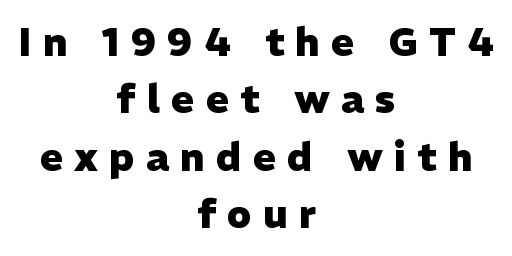
{"serif": "no", "italic": "no", "bold": "yes", "weight": "heavy", "width": "normal", "stroke_contrast": "low", "x_height": "medium", "monospaced": "no", "underline": "no", "align": "center", "line_spacing": "normal", "line_spacing_ratio": 1.47, "letter_spacing": "wide", "letter_spacing_em": 0.29, "glyph_px": 39}
